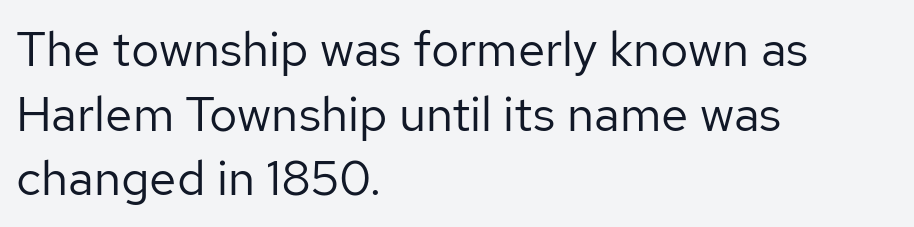
{"serif": "no", "italic": "no", "bold": "no", "weight": "regular", "width": "normal", "stroke_contrast": "low", "x_height": "medium", "monospaced": "no", "underline": "no", "align": "left", "line_spacing": "normal", "line_spacing_ratio": 1.32, "letter_spacing": "normal", "letter_spacing_em": 0.0, "glyph_px": 49}
